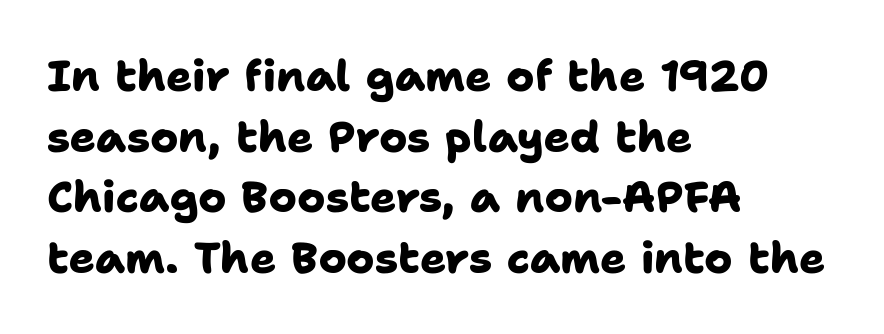
The image shows 43 px heavy sans-serif type; set left-aligned, normal line spacing (1.41x), normal letter spacing, not underlined; low stroke contrast and a medium x-height.
